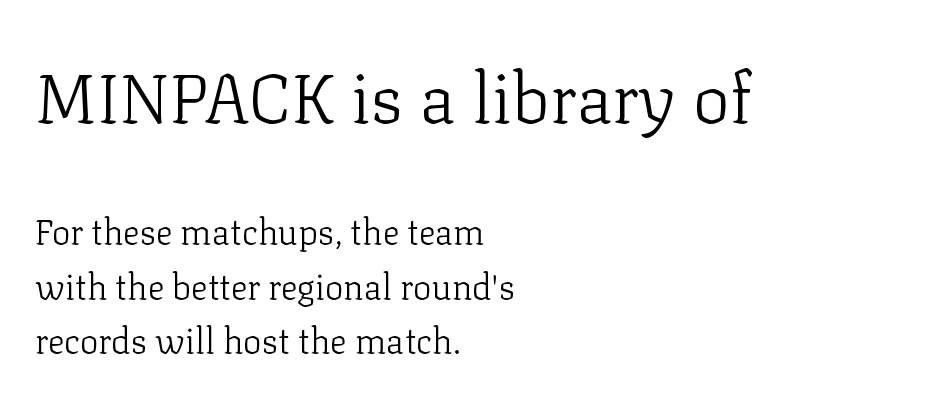
Q: Is the text bold? A: No.
Q: Is the text italic (slanted)? A: No, it is upright.
Q: Is the typeface a serif or a sans-serif typeface? A: Serif.
Q: Is the text underlined? A: No.
Q: How is the paragraph aligned? A: Left-aligned.
Q: Is the spacing between letters normal or unusually wide? A: Normal.
Q: Is the spacing between lines tight, normal or loose? A: Normal.
Q: Which block of text is set in a larger size, the first (top) or the second (bottom)? A: The first (top) one.
Q: Width (condensed, normal, or wide)? A: Normal.
Q: Stroke contrast? A: Low.
Q: x-height? A: Medium.
Q: Monospaced? A: No.
